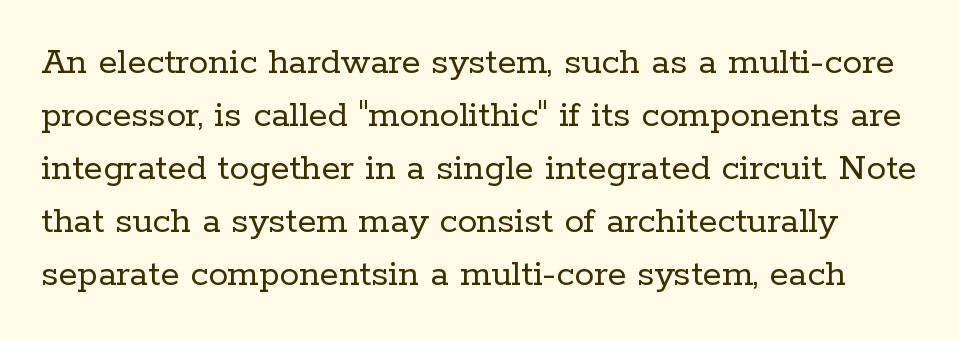
{"serif": "yes", "italic": "no", "bold": "no", "weight": "regular", "width": "normal", "stroke_contrast": "low", "x_height": "medium", "monospaced": "no", "underline": "no", "line_spacing": "normal", "line_spacing_ratio": 1.36, "letter_spacing": "normal", "letter_spacing_em": 0.0, "glyph_px": 39}
